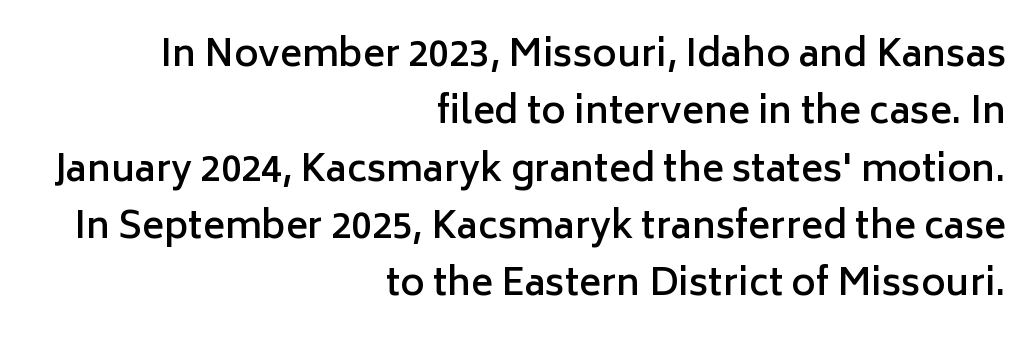
The image shows 37 px semibold sans-serif type, upright; set right-aligned, normal line spacing (1.55x), normal letter spacing, not underlined; low stroke contrast and a medium x-height.
